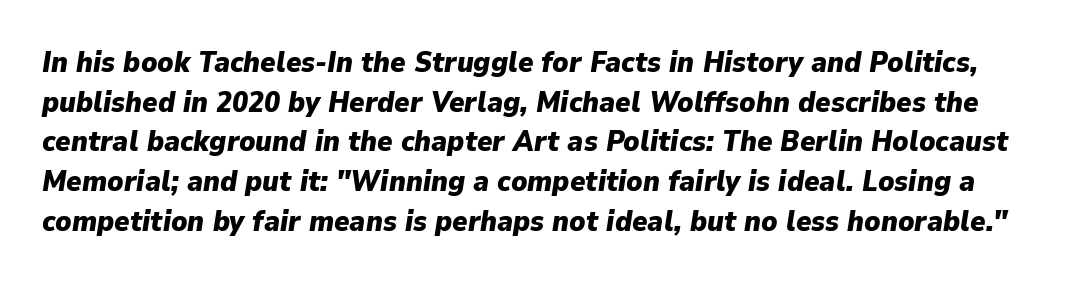
Q: Is the text bold? A: Yes.
Q: Is the text italic (slanted)? A: Yes, it leans right by about 9 degrees.
Q: Is the text underlined? A: No.
Q: Is the spacing between letters normal or unusually wide? A: Normal.
Q: Is the spacing between lines tight, normal or loose? A: Normal.
Q: Width (condensed, normal, or wide)? A: Normal.
Q: Stroke contrast? A: Low.
Q: x-height? A: Medium.
Q: Monospaced? A: No.
